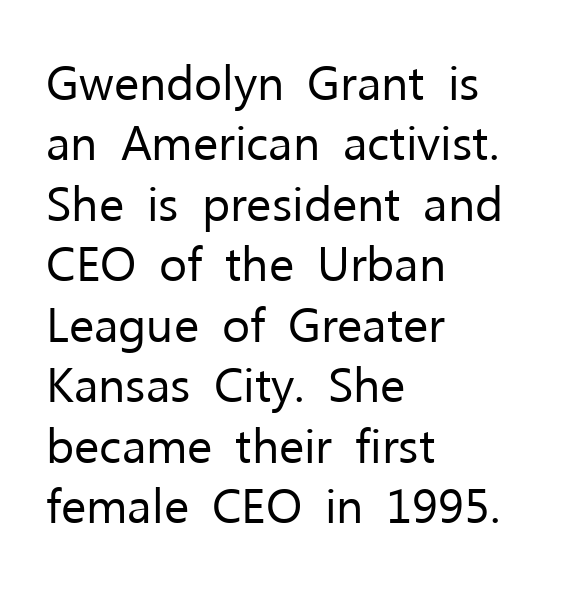
The image shows 48 px regular-weight sans-serif type, upright; set left-aligned, normal line spacing (1.26x), normal letter spacing, not underlined; low stroke contrast and a medium x-height.
